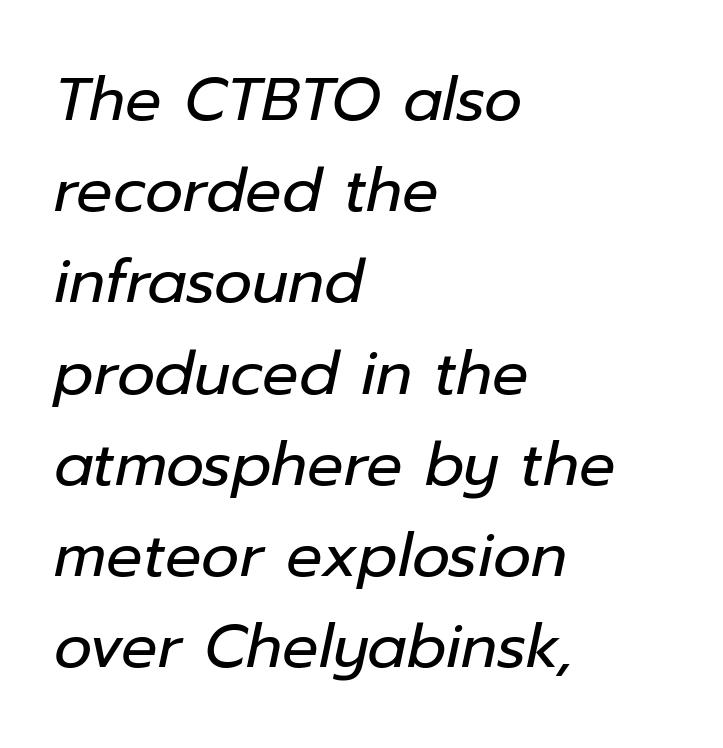
The image shows 60 px regular-weight type, italic (leaning right); set left-aligned, normal line spacing (1.52x), normal letter spacing, not underlined; low stroke contrast and a medium x-height.
